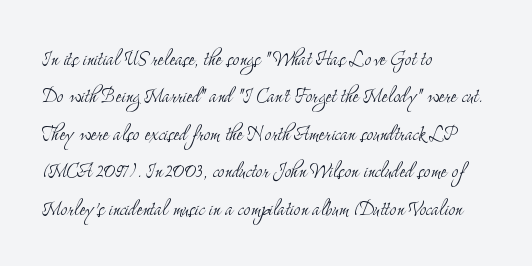
The image shows 25 px text type; set left-aligned, normal line spacing (1.5x), normal letter spacing, not underlined.
